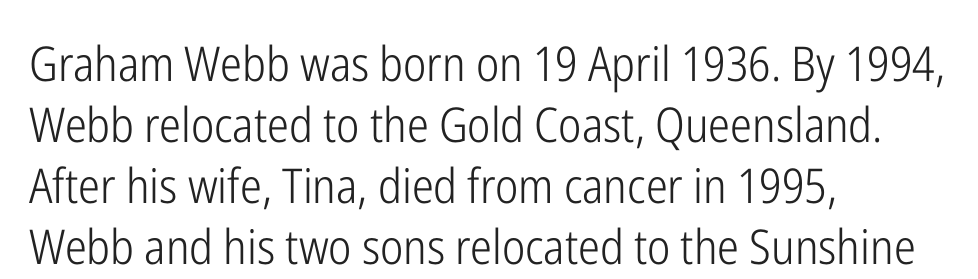
Letterform terminals end flat and unadorned throughout the passage. Looks like regular typesetting: each glyph gets only the width it needs. Weight: in the light-to-regular range. Baseline-to-baseline distance is the conventional proportion of letter height. Ascenders rise straight up at ninety degrees. Typeset ragged right — the left edge is the straight one.
